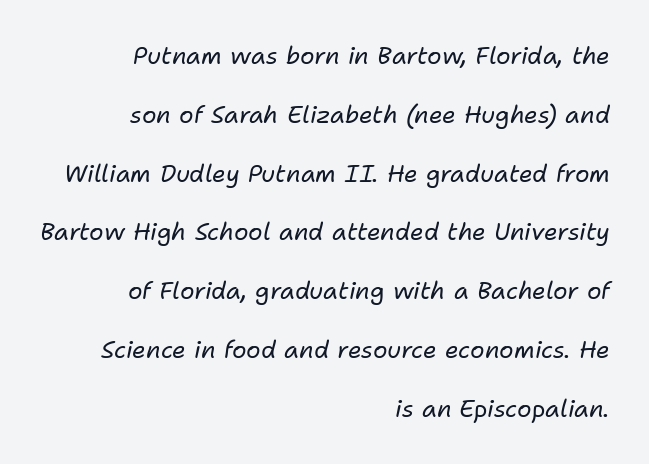
Q: Is the text bold? A: No.
Q: Is the text italic (slanted)? A: Yes, it leans right by about 11 degrees.
Q: Is the text underlined? A: No.
Q: How is the paragraph aligned? A: Right-aligned.
Q: Is the spacing between letters normal or unusually wide? A: Normal.
Q: Is the spacing between lines tight, normal or loose? A: Loose.
